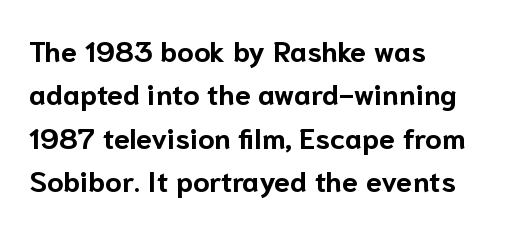
How would I describe the line gaps? Plain and ordinary. This rendering leaves character spacing at its baseline value. Looks like regular typesetting: each glyph gets only the width it needs. The passage shown is typeset with a sans-serif family. A clean baseline with only descenders dipping below it. Weight: bold.
